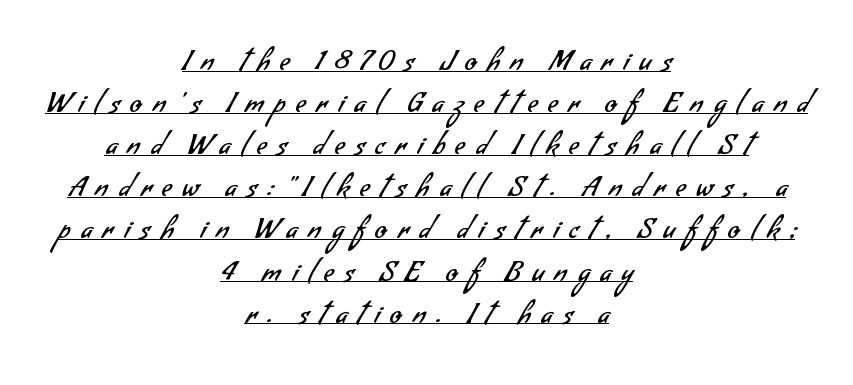
{"bold": "no", "underline": "yes", "align": "center", "line_spacing": "normal", "line_spacing_ratio": 1.56, "letter_spacing": "wide", "letter_spacing_em": 0.4, "glyph_px": 27}
